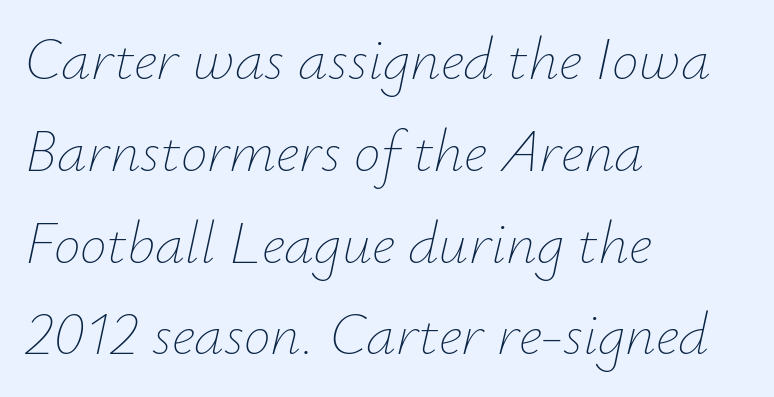
These lines were composed using italics. Compared with typical body copy, the letter spacing here is the same. Alignment: flush left. Think standard paragraph weight, or any step lighter than that.
